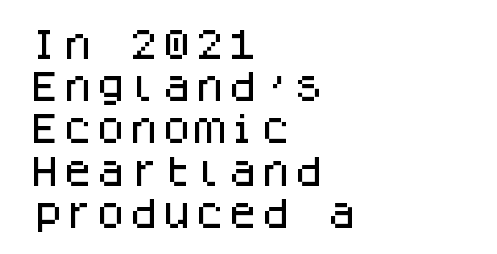
The image shows 33 px sans-serif type, upright, monospaced; set left-aligned, normal line spacing (1.28x), normal letter spacing, not underlined; low stroke contrast and a large x-height.
